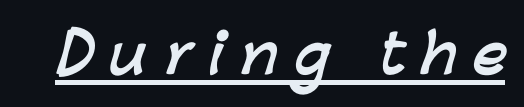
Q: Is the text bold? A: Yes.
Q: Is the typeface a serif or a sans-serif typeface? A: Sans-serif.
Q: Is the text underlined? A: Yes.
Q: Is the spacing between letters normal or unusually wide? A: Unusually wide.
Q: Width (condensed, normal, or wide)? A: Normal.
Q: Stroke contrast? A: Low.
Q: x-height? A: Medium.
Q: Monospaced? A: No.
